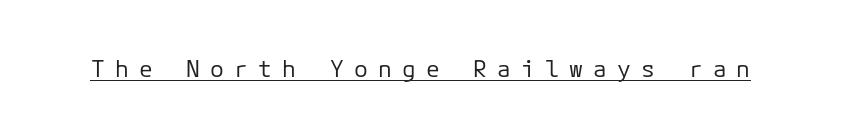
{"italic": "no", "bold": "no", "underline": "yes", "letter_spacing": "wide", "letter_spacing_em": 0.44, "glyph_px": 23}
